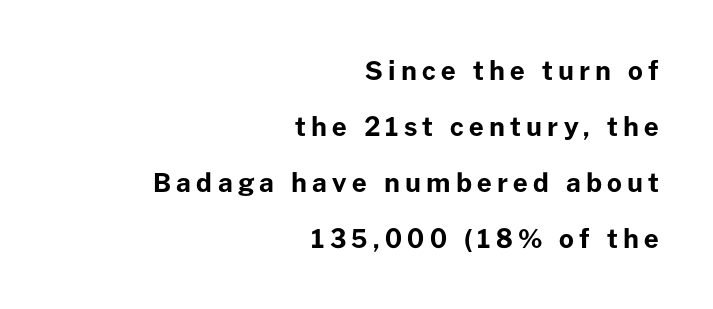
{"italic": "no", "bold": "yes", "underline": "no", "align": "right", "line_spacing": "loose", "line_spacing_ratio": 2.16, "letter_spacing": "wide", "letter_spacing_em": 0.2, "glyph_px": 26}
